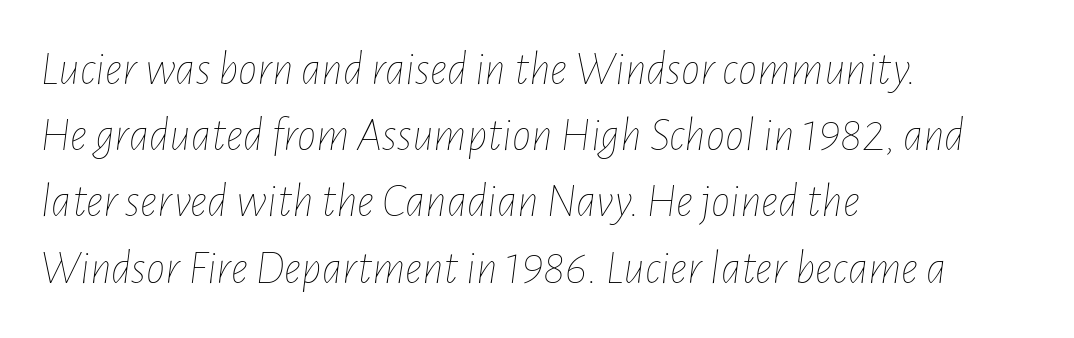
Q: Is the text bold? A: No.
Q: Is the text italic (slanted)? A: Yes, it leans right by about 7 degrees.
Q: Is the text underlined? A: No.
Q: How is the paragraph aligned? A: Left-aligned.
Q: Is the spacing between letters normal or unusually wide? A: Normal.
Q: Is the spacing between lines tight, normal or loose? A: Normal.
Q: Width (condensed, normal, or wide)? A: Condensed.
Q: Stroke contrast? A: Low.
Q: x-height? A: Medium.
Q: Monospaced? A: No.
